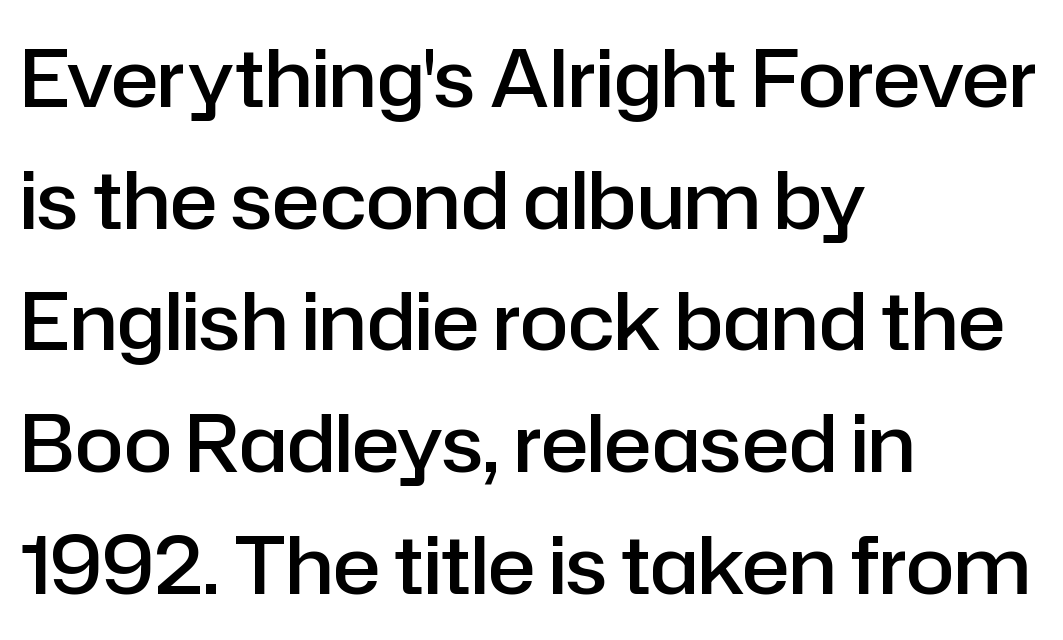
Q: Is the text bold? A: Semi-bold.
Q: Is the text italic (slanted)? A: No, it is upright.
Q: Is the typeface a serif or a sans-serif typeface? A: Sans-serif.
Q: Is the text underlined? A: No.
Q: How is the paragraph aligned? A: Left-aligned.
Q: Is the spacing between letters normal or unusually wide? A: Normal.
Q: Is the spacing between lines tight, normal or loose? A: Normal.
Q: Width (condensed, normal, or wide)? A: Normal.
Q: Stroke contrast? A: Low.
Q: x-height? A: Medium.
Q: Monospaced? A: No.
